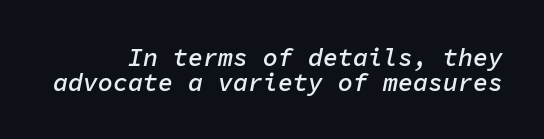
The image shows 25 px text type, italic (leaning right); set right-aligned, tight line spacing (0.99x), normal letter spacing, not underlined.
